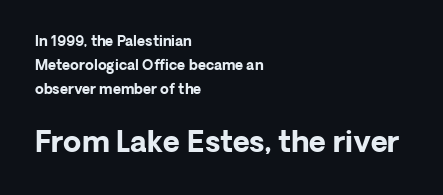
Q: Is the text bold? A: Yes.
Q: Is the text italic (slanted)? A: No, it is upright.
Q: Is the typeface a serif or a sans-serif typeface? A: Sans-serif.
Q: Is the text underlined? A: No.
Q: How is the paragraph aligned? A: Left-aligned.
Q: Is the spacing between letters normal or unusually wide? A: Normal.
Q: Is the spacing between lines tight, normal or loose? A: Normal.
Q: Which block of text is set in a larger size, the first (top) or the second (bottom)? A: The second (bottom) one.
Q: Width (condensed, normal, or wide)? A: Normal.
Q: Stroke contrast? A: Low.
Q: x-height? A: Medium.
Q: Monospaced? A: No.
